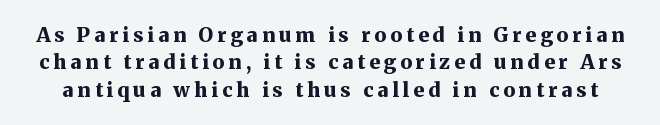
The image shows 20 px bold type, upright; set normal line spacing (1.37x), unusually wide letter spacing (+0.2 em), not underlined.
